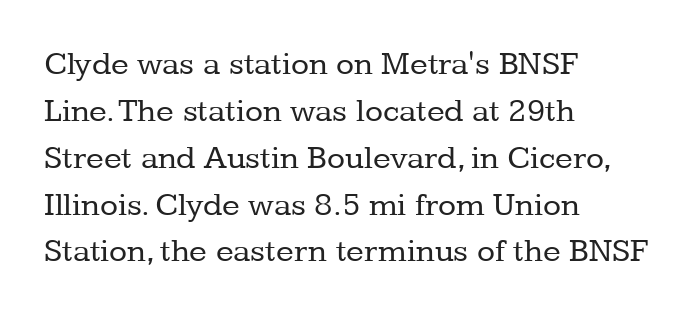
The letterforms sit at book weight or below. Looks like regular typesetting: each glyph gets only the width it needs. Short note: letters normally spaced. I'd call this a serif setting — the letters wear small feet. The zone under the glyphs is completely vacant.
